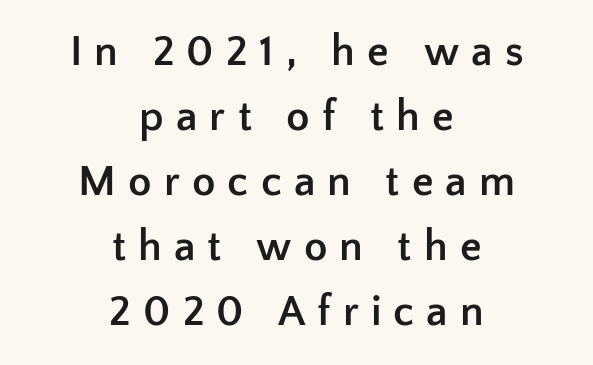
The rendering positions every line midway between the sides. Lines of text with bare space underneath. Is there much room between lines? A standard amount, neither cramped nor airy. The glyphs have the mass of a bold cut. A typesetter would call this heavily tracked-out type. These lines were composed using upright roman letters.
